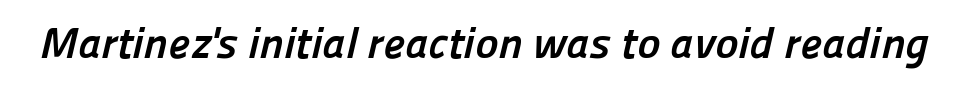
Varying glyph widths throughout — classic text-font behaviour. Stroke terminals: plain, sans-serif. Each word holds together tightly as a unit, with standard inter-letter gaps. Thick stems and heavy bowls — unmistakably bold. The space beneath each line is pristine and unruled.
